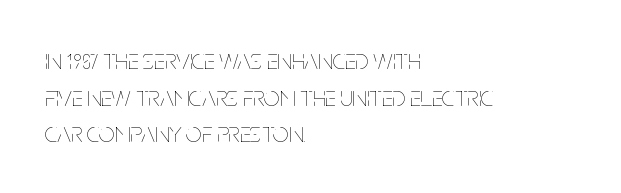
The image shows 28 px thin, condensed type, upright; set left-aligned, normal line spacing (1.31x), normal letter spacing, not underlined; low stroke contrast and a large x-height.
